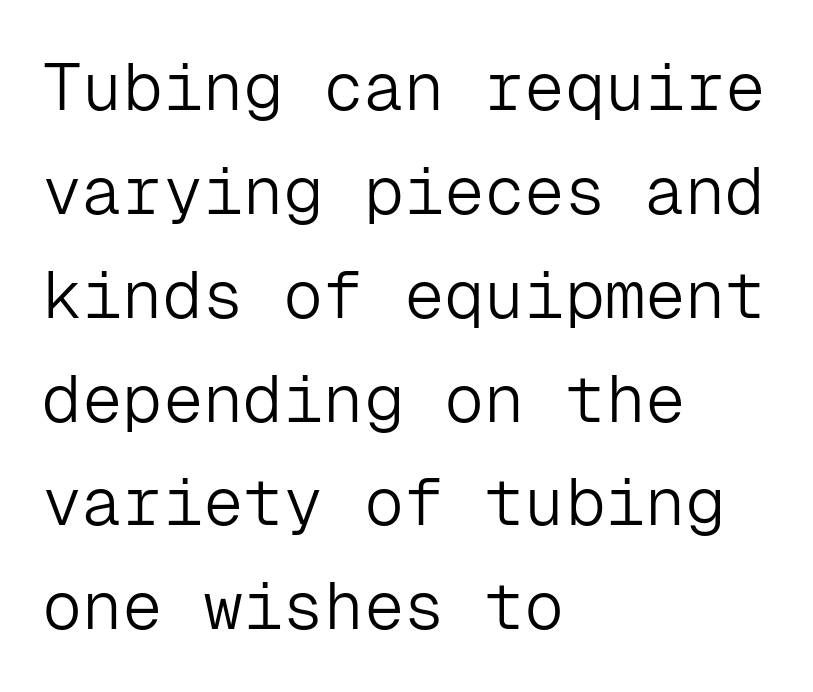
Q: Is the text bold? A: No.
Q: Is the text italic (slanted)? A: No, it is upright.
Q: Is the typeface a serif or a sans-serif typeface? A: Sans-serif.
Q: Is the text underlined? A: No.
Q: How is the paragraph aligned? A: Left-aligned.
Q: Is the spacing between letters normal or unusually wide? A: Normal.
Q: Is the spacing between lines tight, normal or loose? A: Normal.
Q: Width (condensed, normal, or wide)? A: Normal.
Q: Stroke contrast? A: Low.
Q: x-height? A: Medium.
Q: Monospaced? A: Yes.
